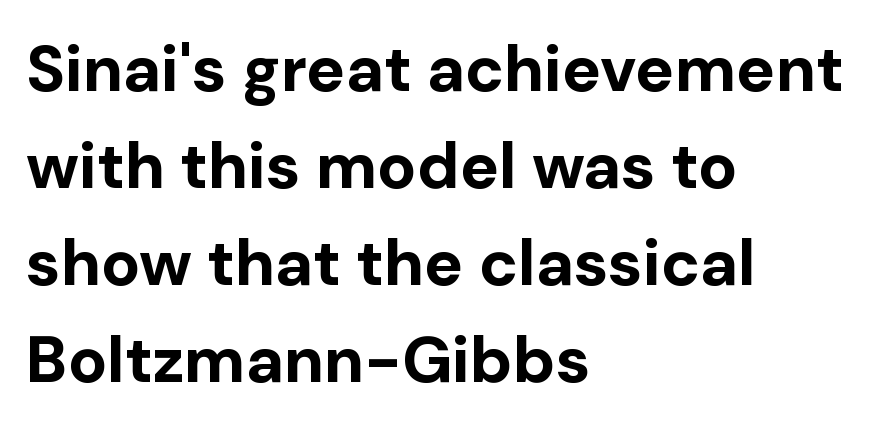
{"serif": "no", "italic": "no", "bold": "yes", "weight": "bold", "width": "normal", "stroke_contrast": "low", "x_height": "medium", "monospaced": "no", "underline": "no", "align": "left", "line_spacing": "normal", "line_spacing_ratio": 1.49, "letter_spacing": "normal", "letter_spacing_em": 0.0, "glyph_px": 65}
